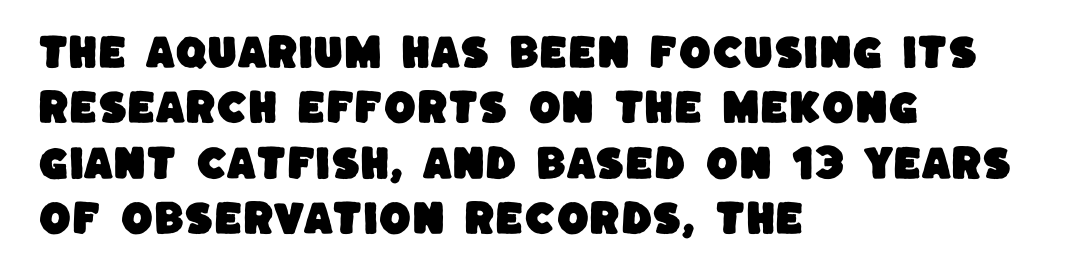
{"serif": "no", "width": "normal", "stroke_contrast": "low", "x_height": "large", "monospaced": "no", "underline": "no", "align": "left", "line_spacing": "normal", "line_spacing_ratio": 1.5, "letter_spacing": "normal", "letter_spacing_em": 0.0, "glyph_px": 37}
